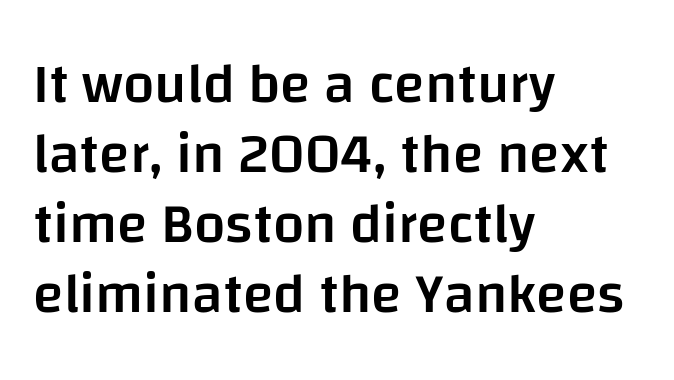
The image shows 56 px semibold sans-serif type, upright; set left-aligned, normal line spacing (1.25x), normal letter spacing, not underlined; low stroke contrast and a large x-height.
